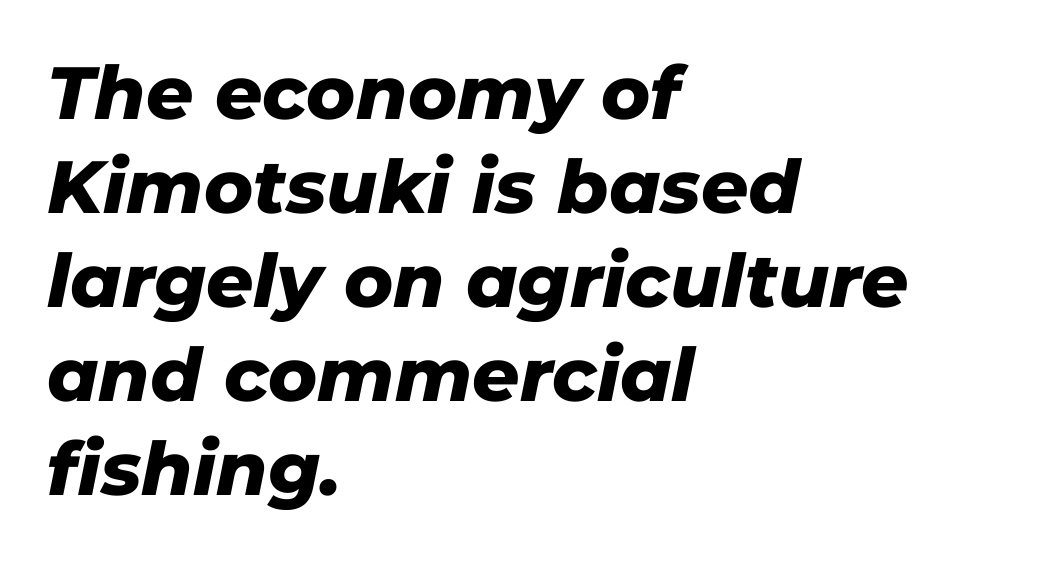
The image shows 74 px heavy type, italic (leaning right); set left-aligned, normal line spacing (1.27x), normal letter spacing, not underlined; low stroke contrast and a medium x-height.
